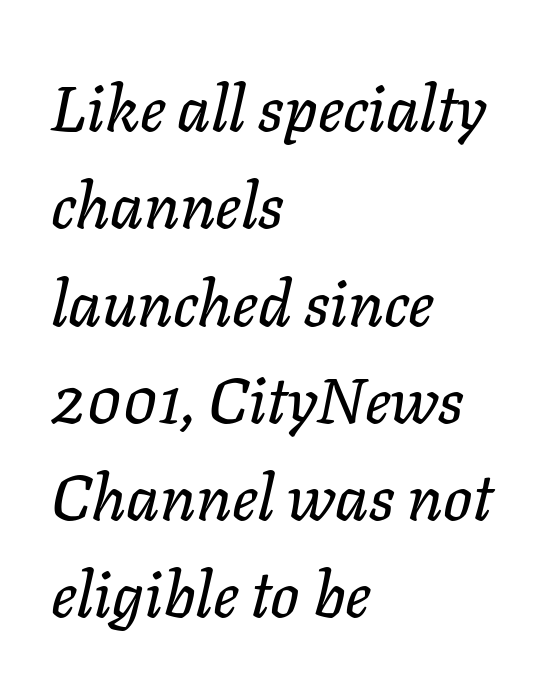
The image shows 64 px text type, italic (leaning right); set left-aligned, normal line spacing (1.52x), normal letter spacing, not underlined; low stroke contrast and a medium x-height.
